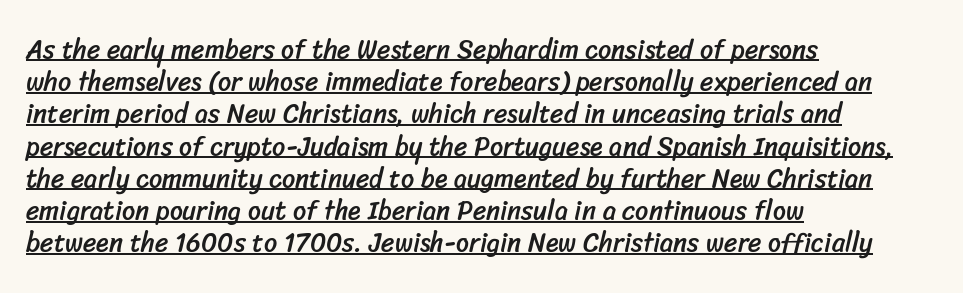
{"underline": "yes", "align": "left", "line_spacing_ratio": 1.24, "letter_spacing": "normal", "letter_spacing_em": 0.0, "glyph_px": 26}
